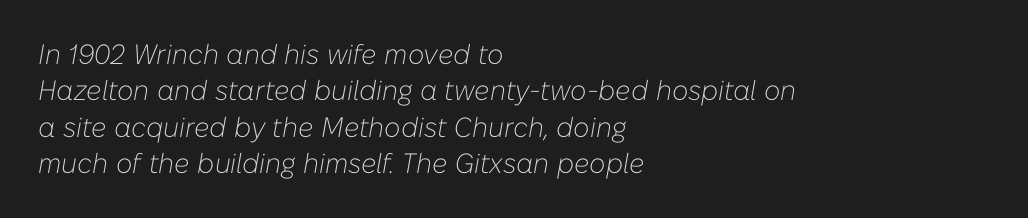
Q: Is the text bold? A: No.
Q: Is the text italic (slanted)? A: Yes, it leans right by about 10 degrees.
Q: Is the text underlined? A: No.
Q: How is the paragraph aligned? A: Left-aligned.
Q: Is the spacing between letters normal or unusually wide? A: Normal.
Q: Is the spacing between lines tight, normal or loose? A: Normal.
Q: Width (condensed, normal, or wide)? A: Normal.
Q: Stroke contrast? A: Low.
Q: x-height? A: Medium.
Q: Monospaced? A: No.
